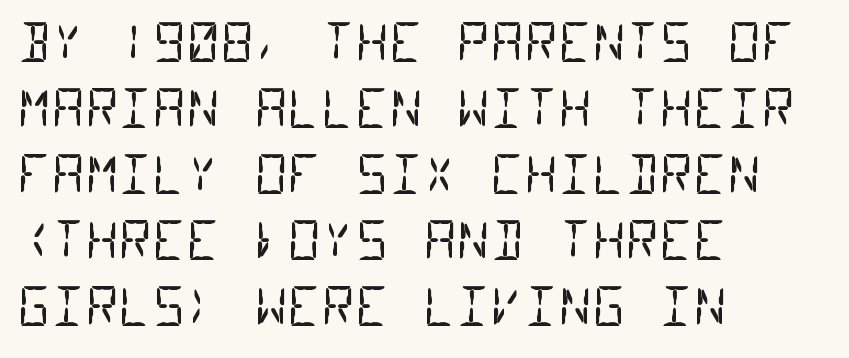
Q: Is the text bold? A: No.
Q: Is the typeface a serif or a sans-serif typeface? A: Sans-serif.
Q: Is the text underlined? A: No.
Q: How is the paragraph aligned? A: Left-aligned.
Q: Is the spacing between letters normal or unusually wide? A: Normal.
Q: Is the spacing between lines tight, normal or loose? A: Normal.
Q: Width (condensed, normal, or wide)? A: Condensed.
Q: Stroke contrast? A: Low.
Q: x-height? A: Large.
Q: Monospaced? A: Yes.
